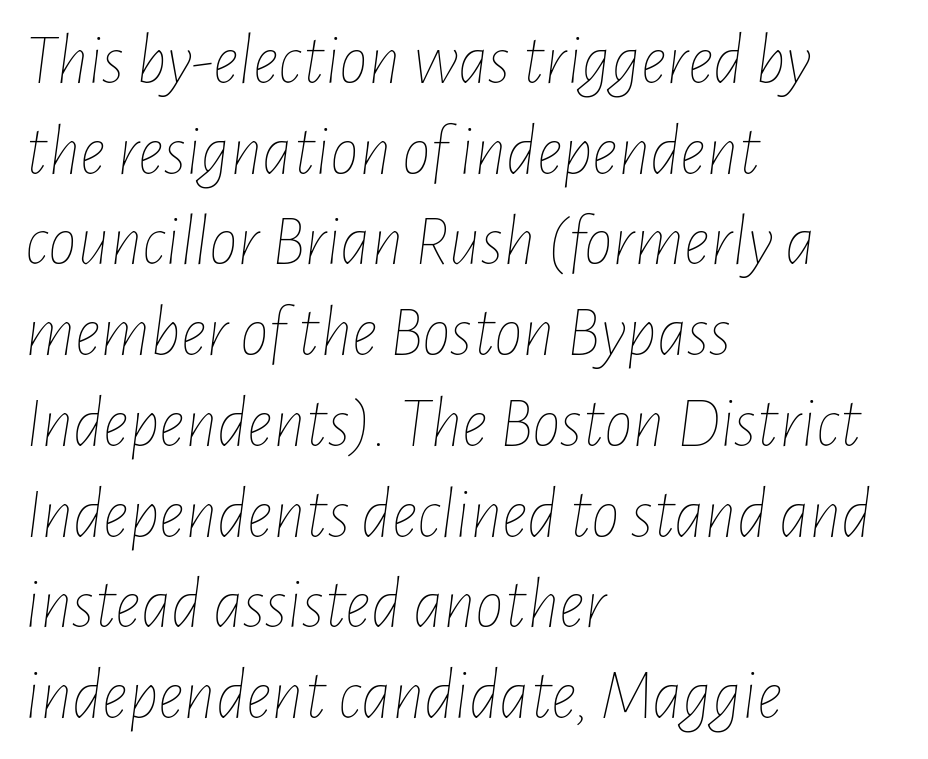
The words here are not underlined. Students, note that the glyphs here touch the page at normal intervals. A light-to-regular cut is what we see here. The lines sit at an ordinary, default distance from one another. Does the lettering tilt? It does — this is italic. These lines are rendered in a variable-pitch font.
